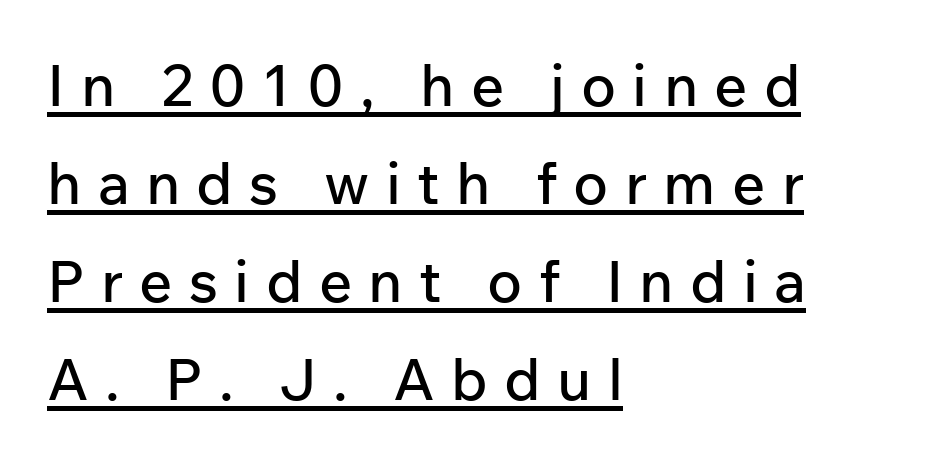
The image shows 58 px sans-serif type, upright; set left-aligned, normal line spacing (1.69x), unusually wide letter spacing (+0.28 em), underlined; low stroke contrast and a medium x-height.
